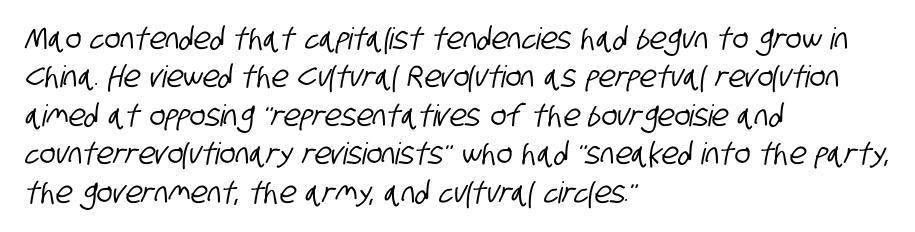
Q: Is the typeface a serif or a sans-serif typeface? A: Sans-serif.
Q: Is the text underlined? A: No.
Q: How is the paragraph aligned? A: Left-aligned.
Q: Is the spacing between letters normal or unusually wide? A: Normal.
Q: Is the spacing between lines tight, normal or loose? A: Normal.
Q: Width (condensed, normal, or wide)? A: Condensed.
Q: Stroke contrast? A: Low.
Q: x-height? A: Large.
Q: Monospaced? A: No.
